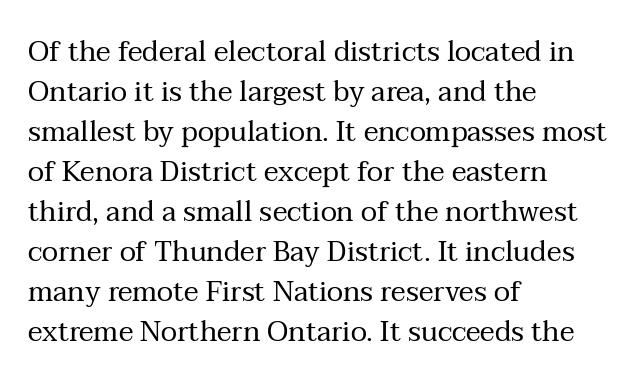
Q: Is the text bold? A: No.
Q: Is the text italic (slanted)? A: No, it is upright.
Q: Is the typeface a serif or a sans-serif typeface? A: Serif.
Q: Is the text underlined? A: No.
Q: How is the paragraph aligned? A: Left-aligned.
Q: Is the spacing between letters normal or unusually wide? A: Normal.
Q: Is the spacing between lines tight, normal or loose? A: Normal.
Q: Width (condensed, normal, or wide)? A: Normal.
Q: Stroke contrast? A: Medium.
Q: x-height? A: Medium.
Q: Monospaced? A: No.
